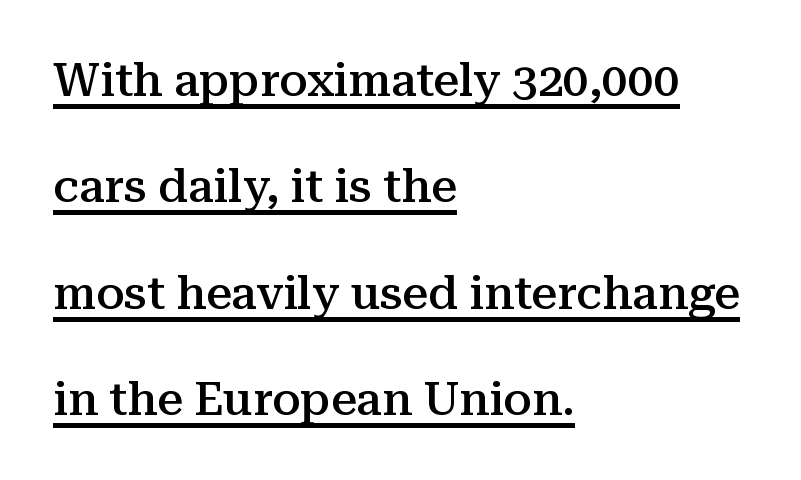
{"serif": "yes", "italic": "no", "bold": "semi", "weight": "semibold", "width": "normal", "stroke_contrast": "medium", "x_height": "medium", "monospaced": "no", "underline": "yes", "align": "left", "line_spacing": "loose", "line_spacing_ratio": 2.31, "letter_spacing": "normal", "letter_spacing_em": 0.0, "glyph_px": 46}
